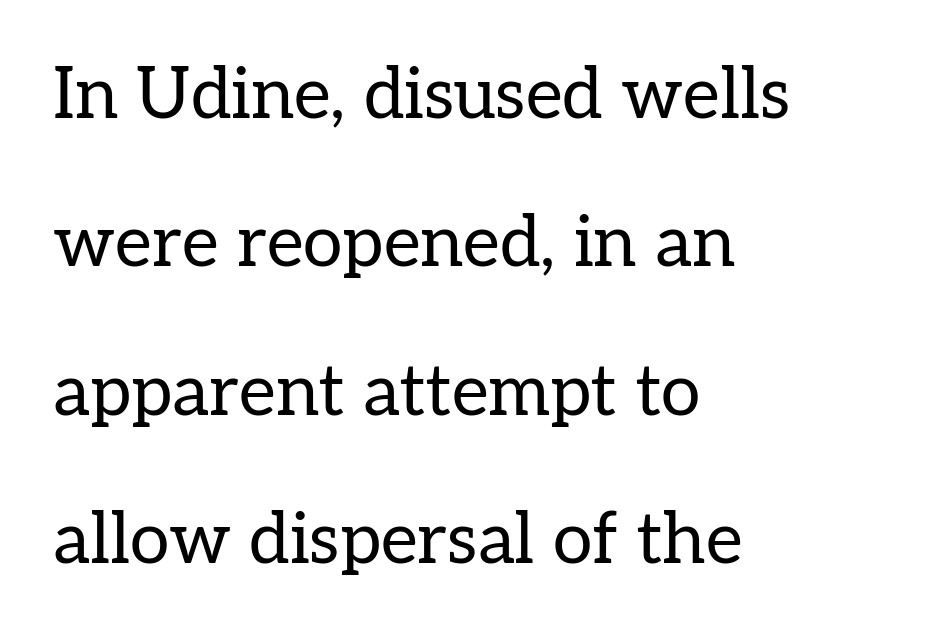
Q: Is the text bold? A: No.
Q: Is the text italic (slanted)? A: No, it is upright.
Q: Is the typeface a serif or a sans-serif typeface? A: Serif.
Q: Is the text underlined? A: No.
Q: How is the paragraph aligned? A: Left-aligned.
Q: Is the spacing between letters normal or unusually wide? A: Normal.
Q: Is the spacing between lines tight, normal or loose? A: Loose.
Q: Width (condensed, normal, or wide)? A: Normal.
Q: Stroke contrast? A: Low.
Q: x-height? A: Medium.
Q: Monospaced? A: No.
